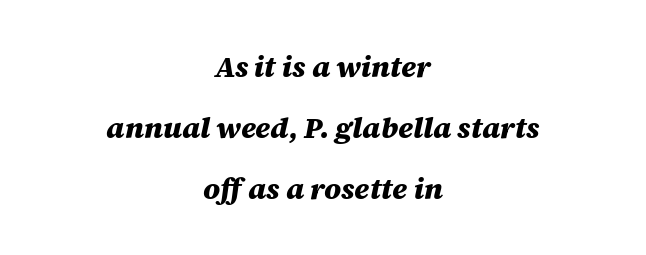
{"italic": "yes", "lean": "right", "slant_degrees": 12, "bold": "yes", "weight": "heavy", "width": "normal", "stroke_contrast": "medium", "x_height": "large", "monospaced": "no", "underline": "no", "align": "center", "line_spacing": "loose", "line_spacing_ratio": 2.1, "letter_spacing": "normal", "letter_spacing_em": 0.0, "glyph_px": 29}
